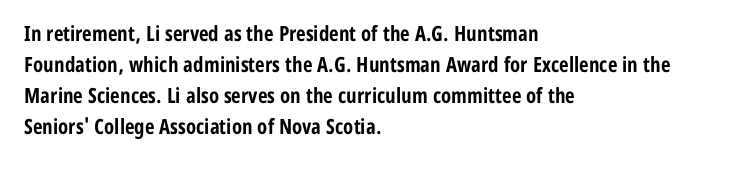
{"italic": "no", "bold": "yes", "underline": "no", "align": "left", "line_spacing": "normal", "line_spacing_ratio": 1.48, "letter_spacing": "normal", "letter_spacing_em": 0.0, "glyph_px": 21}
